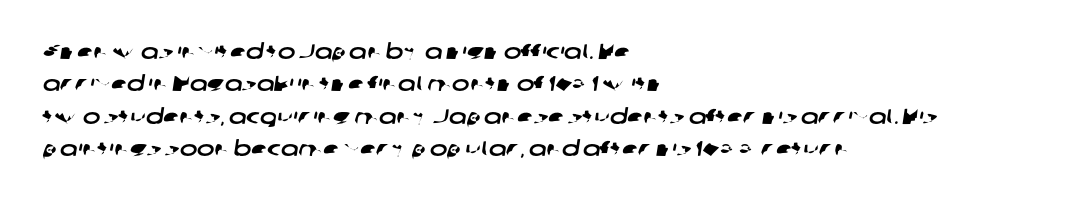
Q: Is the text underlined? A: No.
Q: How is the paragraph aligned? A: Left-aligned.
Q: Is the spacing between letters normal or unusually wide? A: Normal.
Q: Is the spacing between lines tight, normal or loose? A: Normal.
